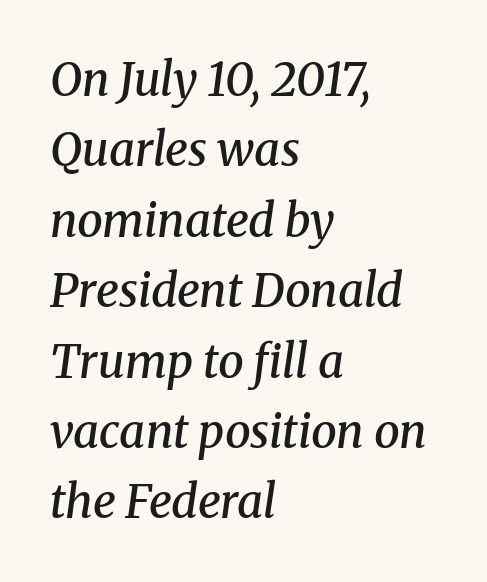
The image shows 46 px semibold serif type, italic (leaning right); set left-aligned, normal line spacing (1.53x), normal letter spacing, not underlined; medium stroke contrast and a medium x-height.
